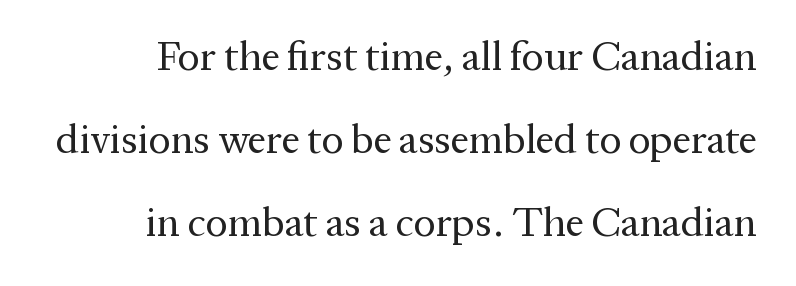
Q: Is the text bold? A: No.
Q: Is the text italic (slanted)? A: No, it is upright.
Q: Is the typeface a serif or a sans-serif typeface? A: Serif.
Q: Is the text underlined? A: No.
Q: Is the spacing between letters normal or unusually wide? A: Normal.
Q: Is the spacing between lines tight, normal or loose? A: Loose.
Q: Width (condensed, normal, or wide)? A: Normal.
Q: Stroke contrast? A: Medium.
Q: x-height? A: Medium.
Q: Monospaced? A: No.
